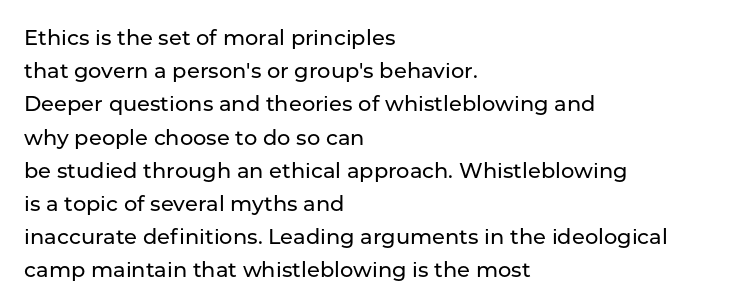
Q: Is the text italic (slanted)? A: No, it is upright.
Q: Is the text underlined? A: No.
Q: How is the paragraph aligned? A: Left-aligned.
Q: Is the spacing between letters normal or unusually wide? A: Normal.
Q: Is the spacing between lines tight, normal or loose? A: Normal.
